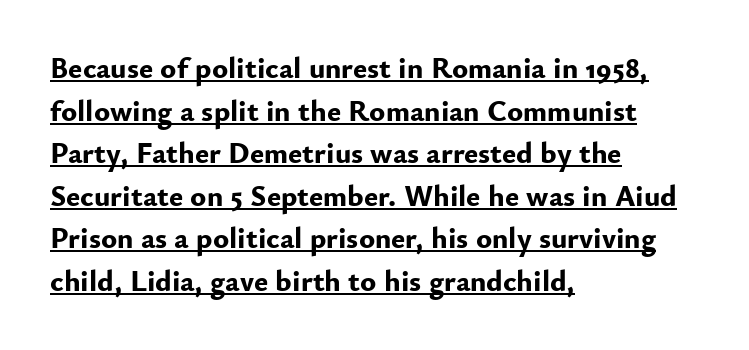
{"serif": "no", "italic": "no", "bold": "yes", "weight": "bold", "width": "normal", "stroke_contrast": "low", "x_height": "small", "monospaced": "no", "underline": "yes", "align": "left", "line_spacing": "normal", "line_spacing_ratio": 1.42, "letter_spacing": "normal", "letter_spacing_em": 0.0, "glyph_px": 30}
